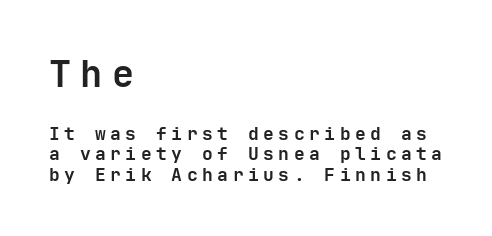
The image shows 37 px bold sans-serif type, upright, monospaced; set left-aligned, tight line spacing (1.14x), unusually wide letter spacing (+0.25 em), not underlined; the first (top) block is 2.06x larger; low stroke contrast and a medium x-height.
